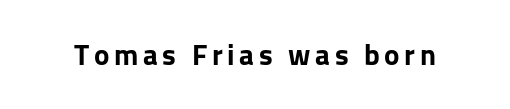
{"serif": "no", "italic": "no", "bold": "yes", "weight": "bold", "width": "normal", "stroke_contrast": "low", "x_height": "medium", "monospaced": "no", "underline": "no", "glyph_px": 29}
